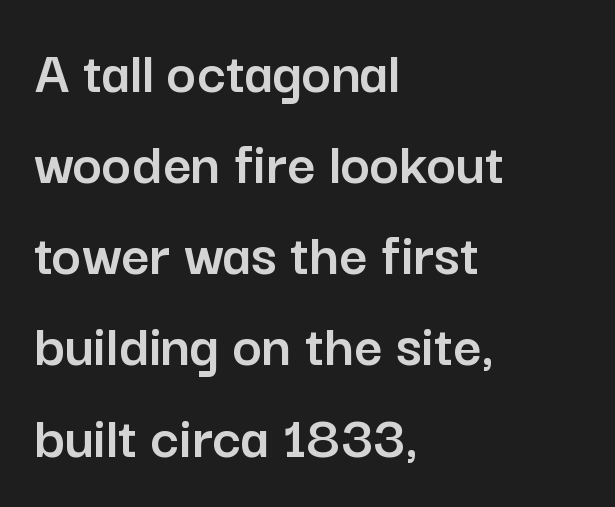
{"serif": "no", "italic": "no", "width": "normal", "stroke_contrast": "low", "x_height": "medium", "monospaced": "no", "underline": "no", "align": "left", "line_spacing": "normal", "line_spacing_ratio": 1.47, "letter_spacing": "normal", "letter_spacing_em": 0.0, "glyph_px": 62}
